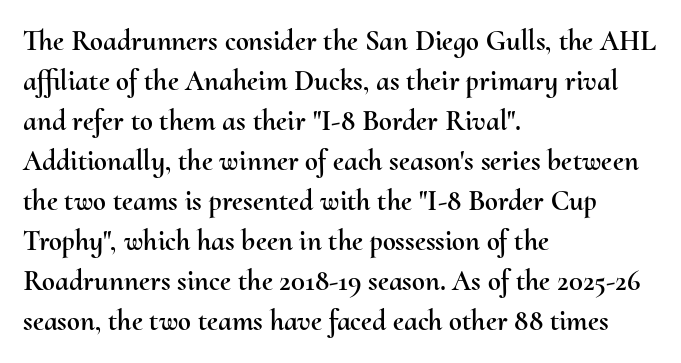
The image shows 29 px text type, upright; set left-aligned, normal line spacing (1.38x), normal letter spacing, not underlined; medium stroke contrast and a small x-height.
